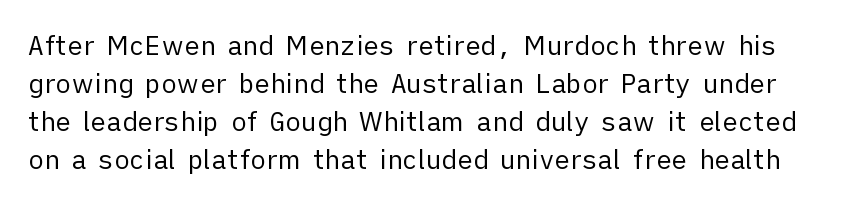
{"italic": "no", "bold": "no", "underline": "no", "line_spacing": "normal", "line_spacing_ratio": 1.46, "letter_spacing": "normal", "letter_spacing_em": 0.0, "glyph_px": 26}
